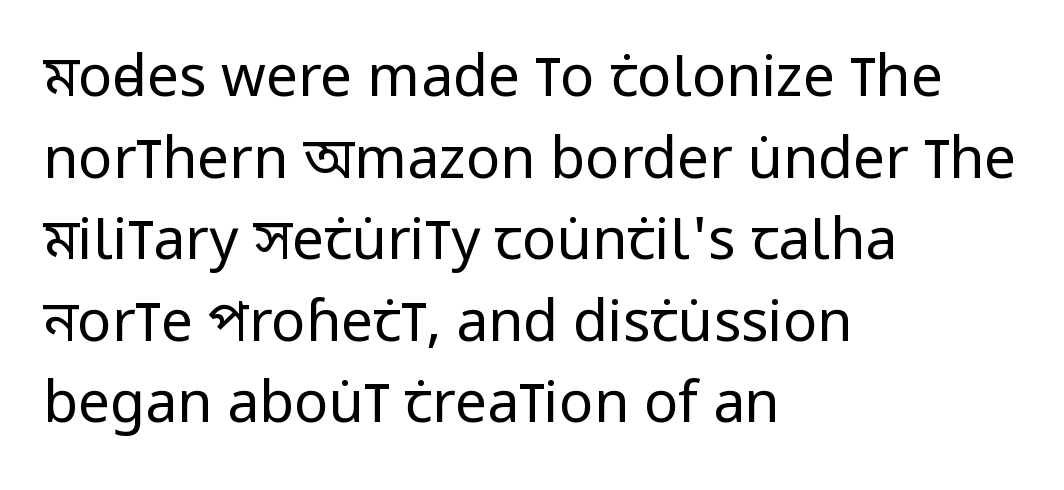
{"serif": "no", "italic": "no", "bold": "no", "weight": "regular", "width": "condensed", "stroke_contrast": "low", "x_height": "large", "monospaced": "no", "underline": "no", "align": "left", "line_spacing": "normal", "line_spacing_ratio": 1.43, "letter_spacing": "normal", "letter_spacing_em": 0.0, "glyph_px": 57}
